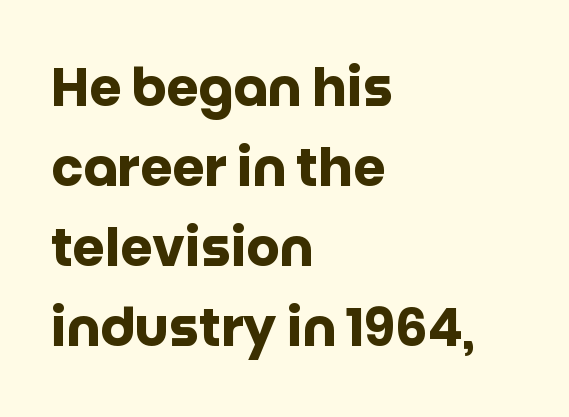
Heavy-handed strokes throughout: this text is bold. The specimen reads as upright at a glance. The passage shown is typed in a proportional face where columns would drift. The area under the type is left untouched.
